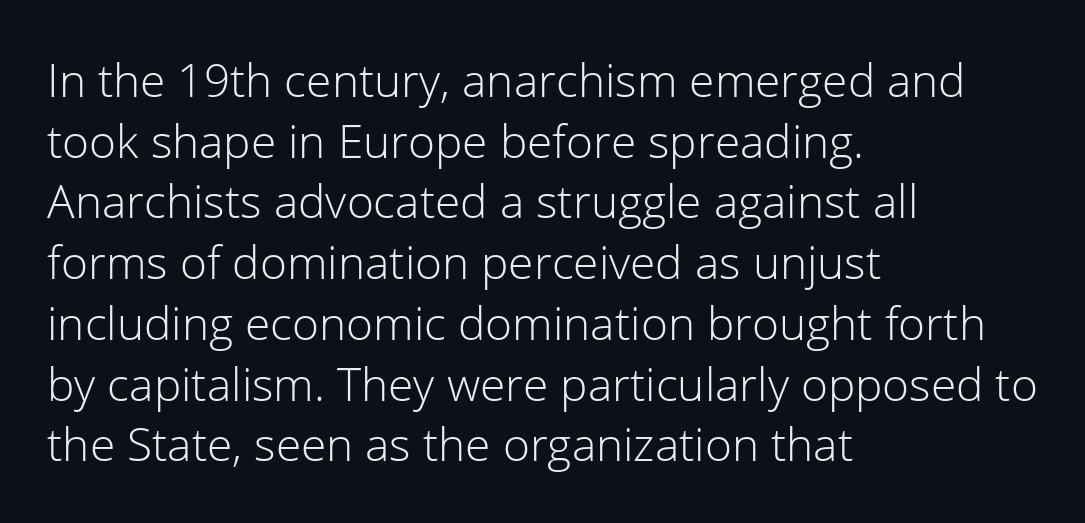
{"serif": "no", "italic": "no", "bold": "no", "weight": "light", "width": "normal", "stroke_contrast": "low", "x_height": "medium", "monospaced": "no", "underline": "no", "align": "left", "line_spacing": "normal", "line_spacing_ratio": 1.32, "letter_spacing": "normal", "letter_spacing_em": 0.0, "glyph_px": 46}
